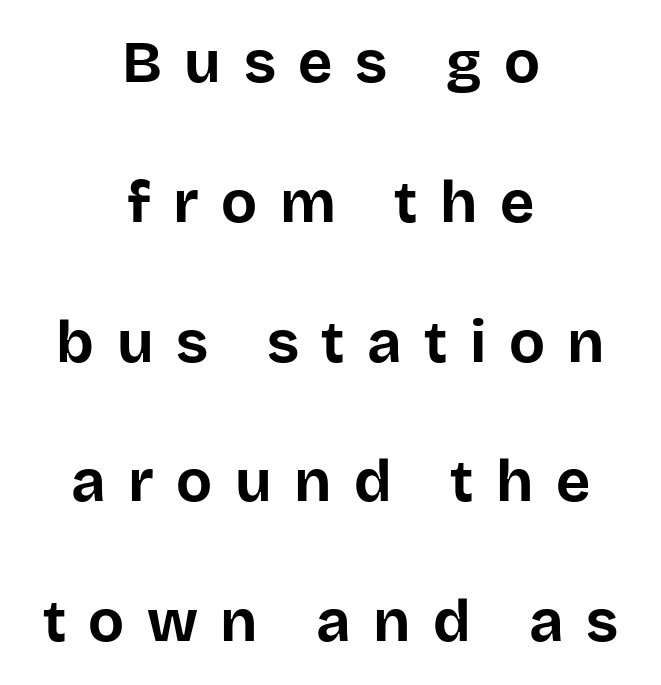
Q: Is the text bold? A: Yes.
Q: Is the text italic (slanted)? A: No, it is upright.
Q: Is the typeface a serif or a sans-serif typeface? A: Sans-serif.
Q: Is the text underlined? A: No.
Q: How is the paragraph aligned? A: Centered.
Q: Is the spacing between letters normal or unusually wide? A: Unusually wide.
Q: Is the spacing between lines tight, normal or loose? A: Loose.
Q: Width (condensed, normal, or wide)? A: Normal.
Q: Stroke contrast? A: Low.
Q: x-height? A: Large.
Q: Monospaced? A: No.
